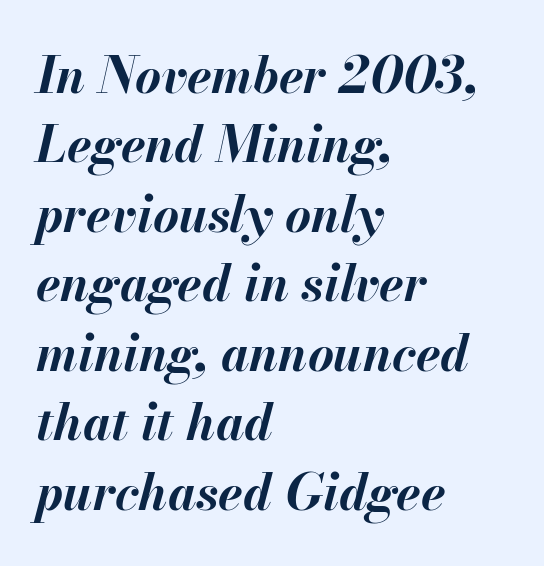
The typesetter chose a ragged-right arrangement here. The letters advance in unequal steps, a hallmark of proportional type. The passage shown has conventional tracking throughout. Summary of weight: heavy, a full bold.
